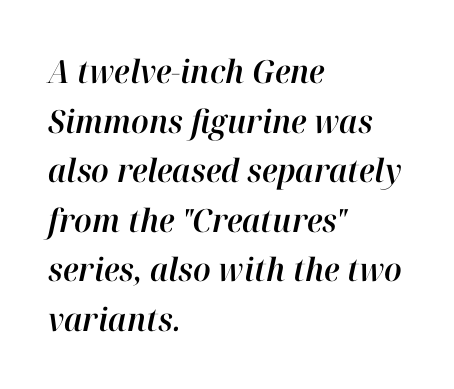
Q: Is the text italic (slanted)? A: Yes, it leans right by about 12 degrees.
Q: Is the text underlined? A: No.
Q: How is the paragraph aligned? A: Left-aligned.
Q: Is the spacing between letters normal or unusually wide? A: Normal.
Q: Is the spacing between lines tight, normal or loose? A: Normal.
Q: Width (condensed, normal, or wide)? A: Normal.
Q: Stroke contrast? A: High.
Q: x-height? A: Medium.
Q: Monospaced? A: No.
